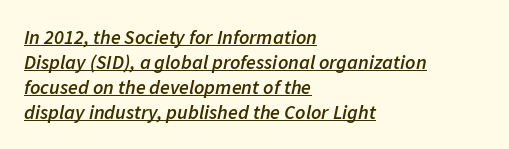
Does the copy run flush right? No — it runs flush left. The font's italic variant was chosen for this text. A semibold gives these letters moderate extra thickness, short of bold. Each word holds together tightly as a unit, with standard inter-letter gaps. What decoration does the sample have? An underline.
